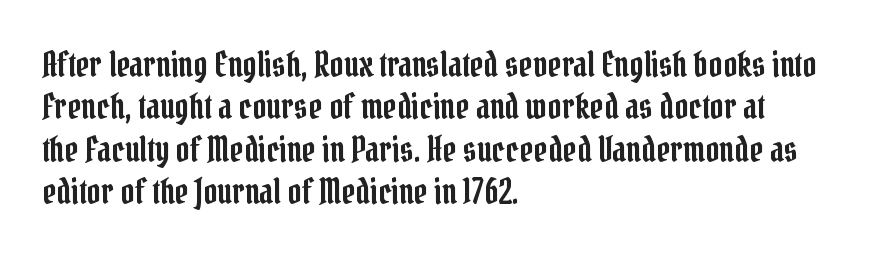
The face used here is rendered with its standard letterfit. A typesetter would call this proportional, since set widths differ per character. Each new line begins a customary step beneath the previous one. Leftover space on each line is placed entirely after the last word. The typeface chosen for these lines features serifs.
